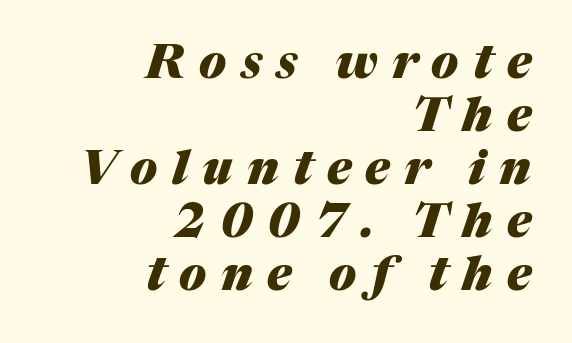
The image shows 47 px heavy type, italic (leaning right); set right-aligned, tight line spacing (1.13x), unusually wide letter spacing (+0.3 em), not underlined; medium stroke contrast and a medium x-height.
